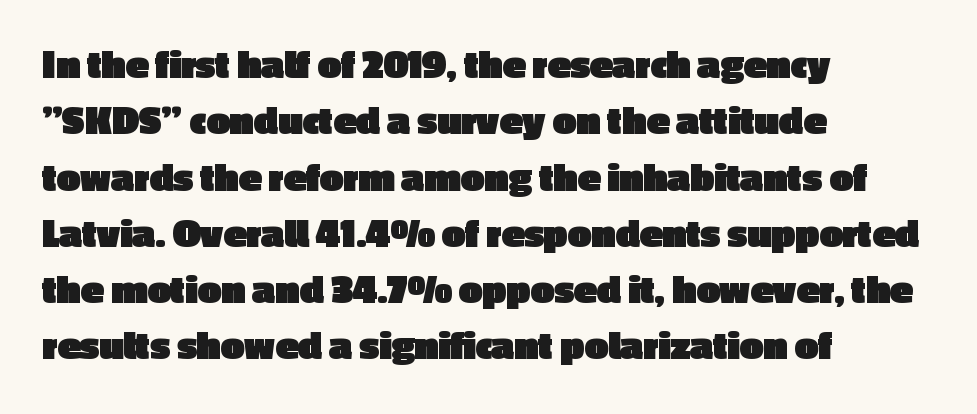
Weight check: bold — yes, fully. This is the regular roman posture of the typeface. This rendering leaves character spacing at its baseline value. In terms of leading, this rendering sits right in the middle. Here the designer chose a conventional face with non-uniform glyph widths.
